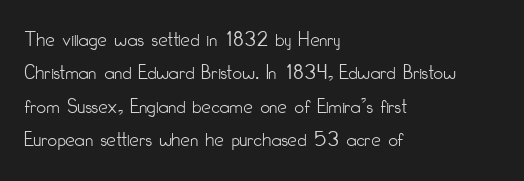
{"italic": "no", "bold": "no", "underline": "no", "align": "left", "line_spacing": "normal", "line_spacing_ratio": 1.59, "letter_spacing": "normal", "letter_spacing_em": 0.0, "glyph_px": 21}
